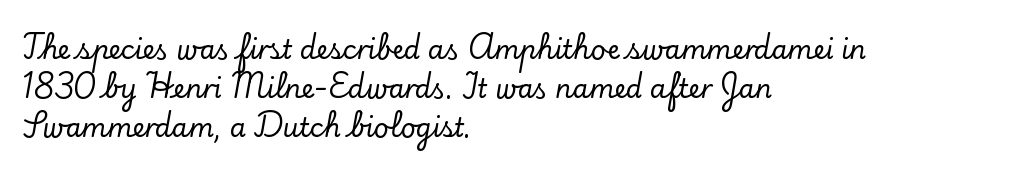
The compositor pushed each line to the left boundary. This sample keeps an unexceptional amount of space between lines. Here the glyphs are tracked normally, forming tight word shapes. Descender tails drop into unmarked territory.
